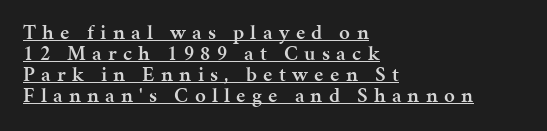
The image shows 21 px text type, upright; set left-aligned, tight line spacing (1.0x), unusually wide letter spacing (+0.3 em), underlined.
